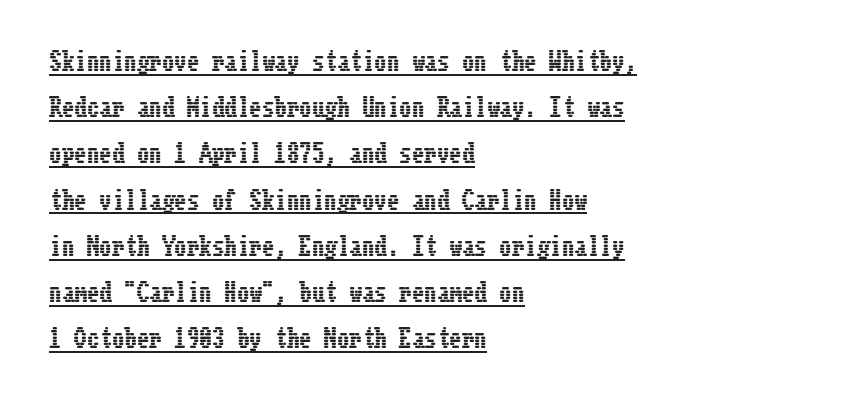
Q: Is the text italic (slanted)? A: No, it is upright.
Q: Is the text underlined? A: Yes.
Q: How is the paragraph aligned? A: Left-aligned.
Q: Is the spacing between letters normal or unusually wide? A: Normal.
